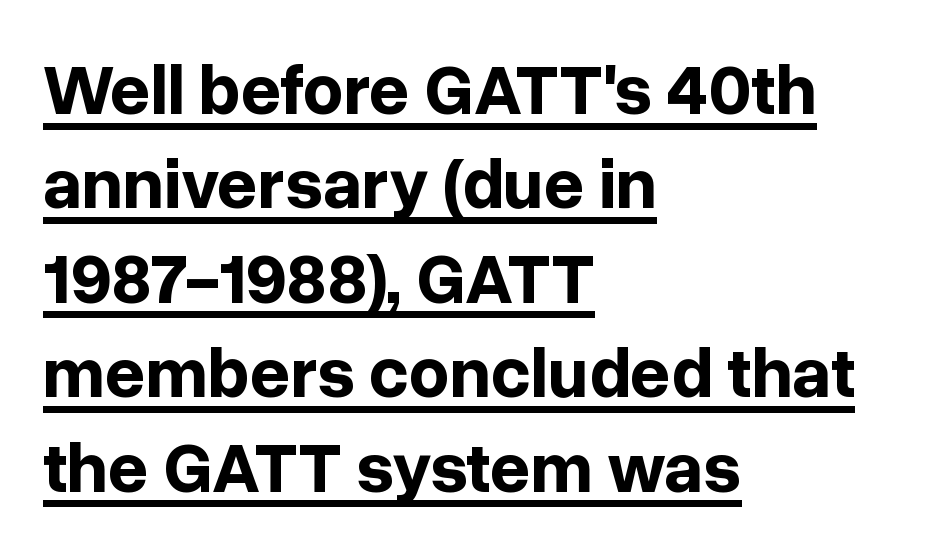
Ordinary non-slanted type is in use. One glance says typical: line gaps are just what's usual. Caption: bold face, heavy strokes. Students, note that the glyphs here touch the page at normal intervals.
